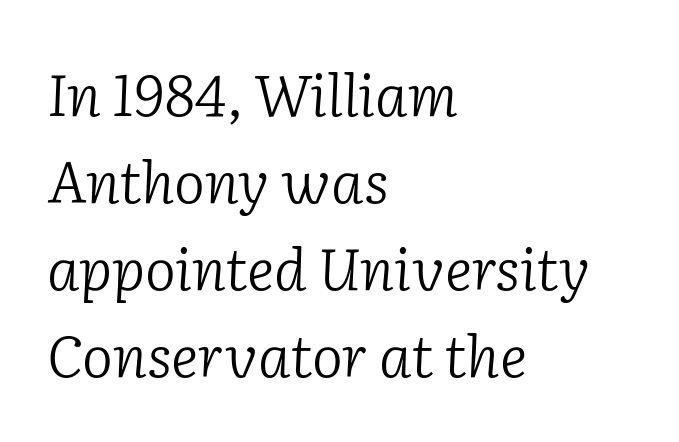
The leading is moderate, giving the passage an even texture. Slanted lettering throughout. Is this a heavy cut? Hardly; it is regular or lighter. Rule under the text: the space is simply empty. The glyphs in this specimen are seriffed. These lines are set flush left with a ragged right edge.
